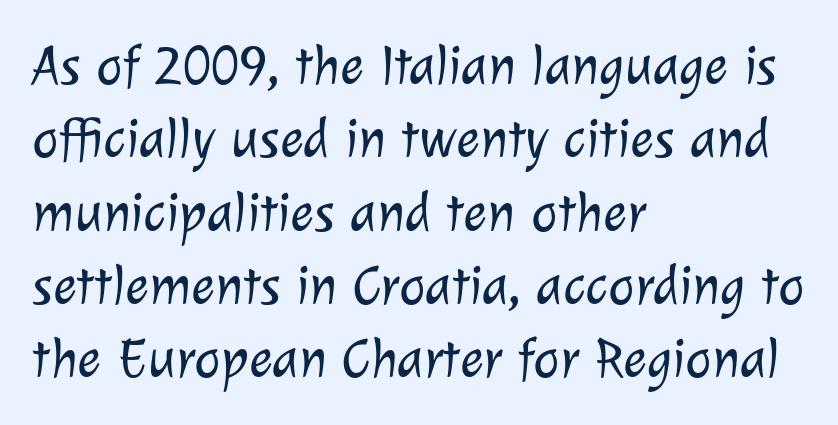
Q: Is the text bold? A: No.
Q: Is the typeface a serif or a sans-serif typeface? A: Sans-serif.
Q: Is the text underlined? A: No.
Q: How is the paragraph aligned? A: Left-aligned.
Q: Is the spacing between letters normal or unusually wide? A: Normal.
Q: Is the spacing between lines tight, normal or loose? A: Normal.
Q: Width (condensed, normal, or wide)? A: Normal.
Q: Stroke contrast? A: Low.
Q: x-height? A: Medium.
Q: Monospaced? A: No.
